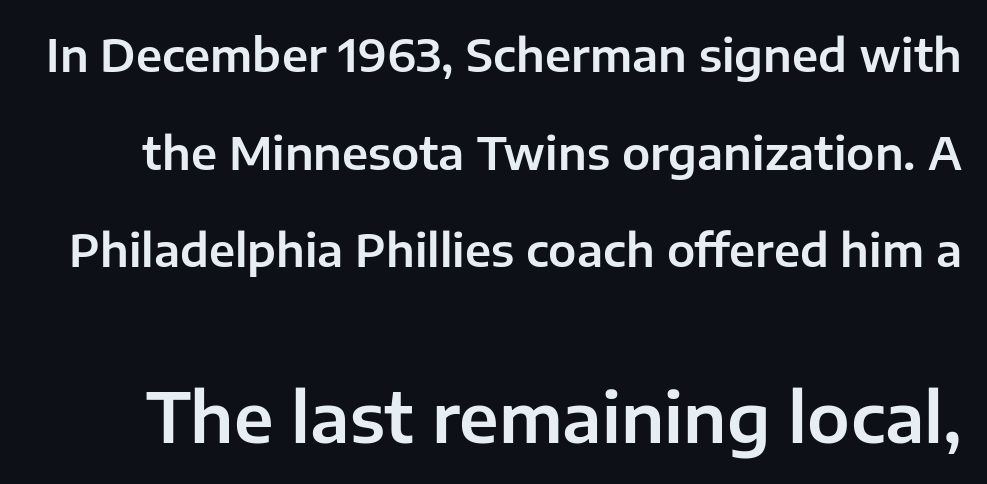
{"serif": "no", "italic": "no", "width": "normal", "stroke_contrast": "low", "x_height": "medium", "monospaced": "no", "underline": "no", "line_spacing": "loose", "line_spacing_ratio": 2.17, "letter_spacing": "normal", "letter_spacing_em": 0.0, "larger_block": "second", "size_ratio": 1.51, "glyph_px": 68}
